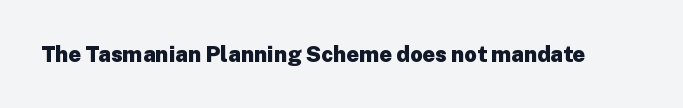
Q: Is the text bold? A: Yes.
Q: Is the text italic (slanted)? A: No, it is upright.
Q: Is the text underlined? A: No.
Q: Is the spacing between letters normal or unusually wide? A: Normal.
